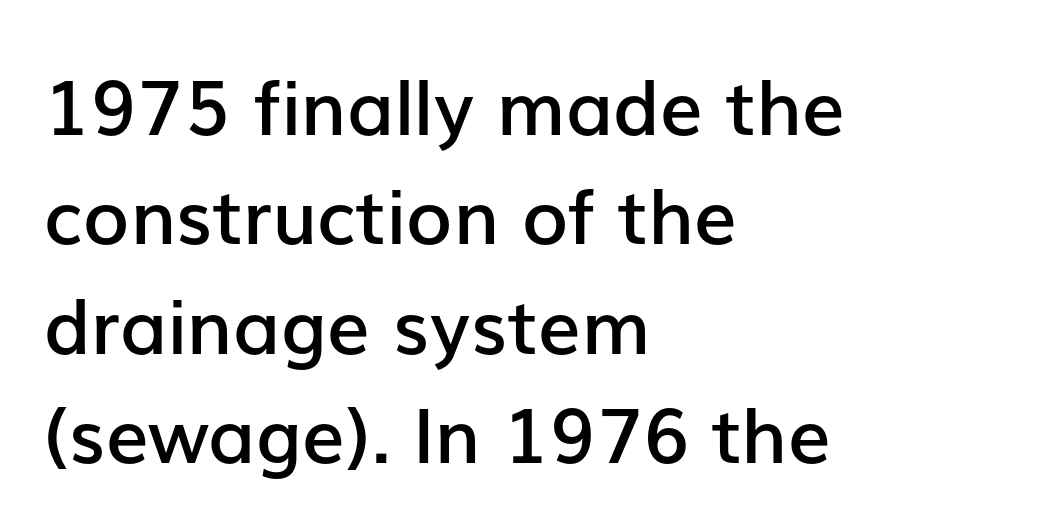
{"serif": "no", "italic": "no", "bold": "semi", "weight": "semibold", "width": "normal", "stroke_contrast": "low", "x_height": "medium", "monospaced": "no", "underline": "no", "align": "left", "line_spacing": "normal", "line_spacing_ratio": 1.44, "letter_spacing": "normal", "letter_spacing_em": 0.0, "glyph_px": 76}
